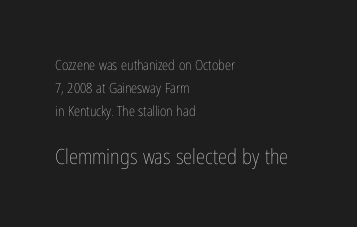
Q: Is the text bold? A: No.
Q: Is the text italic (slanted)? A: No, it is upright.
Q: Is the text underlined? A: No.
Q: How is the paragraph aligned? A: Left-aligned.
Q: Is the spacing between letters normal or unusually wide? A: Normal.
Q: Is the spacing between lines tight, normal or loose? A: Normal.
Q: Which block of text is set in a larger size, the first (top) or the second (bottom)? A: The second (bottom) one.
